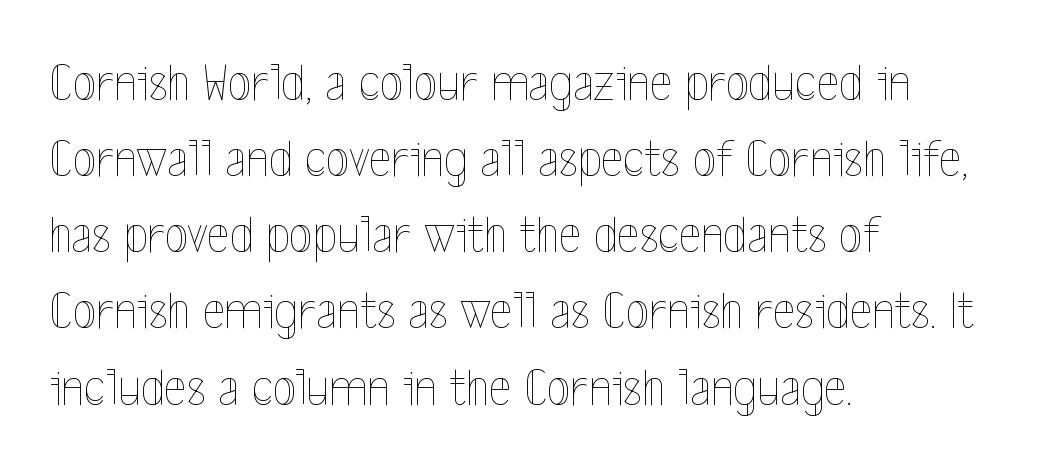
Style check: upright. The baseline area is clear. Layout note: lines flush left. Quick note: interline space is typical. The line texture is even and compact thanks to regular tracking. Heaviness? Minimal to ordinary, like unemphasized prose.
